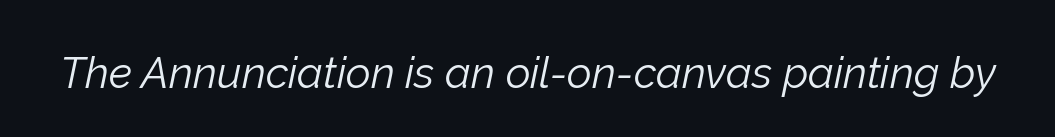
The image shows 43 px light type, italic (leaning right); set normal letter spacing, not underlined; low stroke contrast and a medium x-height.
